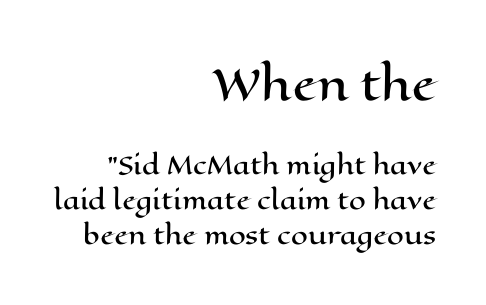
{"italic": "no", "width": "wide", "stroke_contrast": "high", "x_height": "medium", "monospaced": "no", "underline": "no", "align": "right", "line_spacing": "normal", "line_spacing_ratio": 1.46, "letter_spacing": "normal", "letter_spacing_em": 0.0, "larger_block": "first", "size_ratio": 1.75, "glyph_px": 42}
